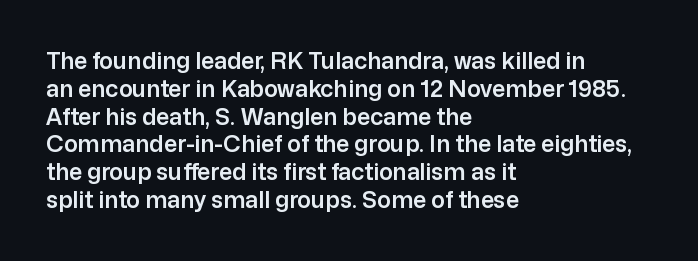
Here the glyphs are tracked normally, forming tight word shapes. The specimen omits any rule beneath the text block's lines. Vertical strokes here are truly vertical. The lines in this sample share a left origin and differ only in where they stop.
